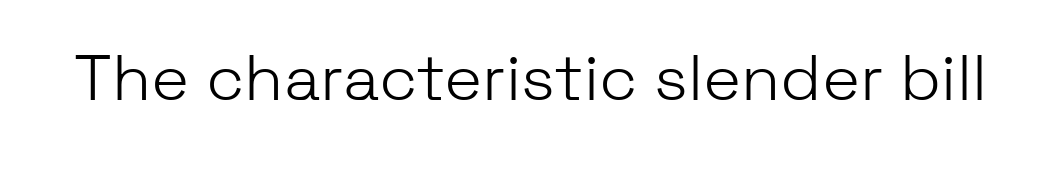
The image shows 64 px light sans-serif type, upright; set normal letter spacing, not underlined; low stroke contrast and a medium x-height.
